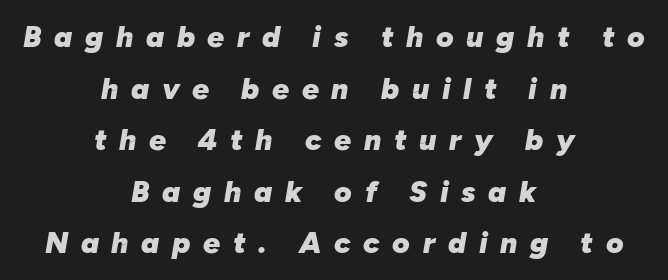
The rendering positions every line midway between the sides. The rendering uses a bold face; every stroke is thick and dark. The tracking reads as deliberately expanded to a designer's eye. The letters advance in unequal steps, a hallmark of proportional type. If you drew a line through each stem, it would be angled. Type without underlining.
